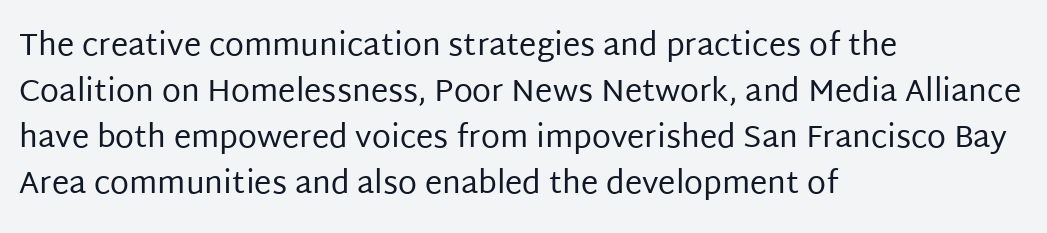
Clear beneath every line of the passage. Character widths vary here, with narrow letters taking less room than wide ones. Nothing heavy about these letters — not bold at all. Stroke terminals: plain, sans-serif. When letters stand straight like this, we call the style roman or upright.
